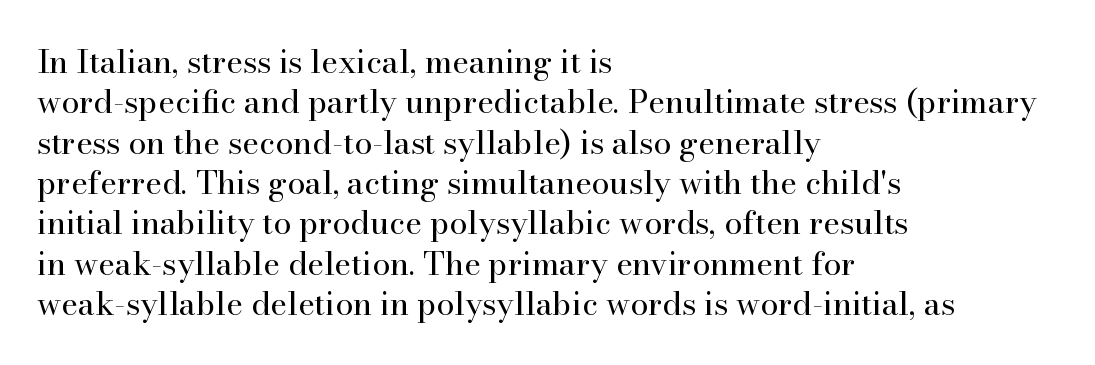
The image shows 32 px regular-weight serif type, upright; set left-aligned, normal line spacing (1.26x), normal letter spacing, not underlined; high stroke contrast and a small x-height.
